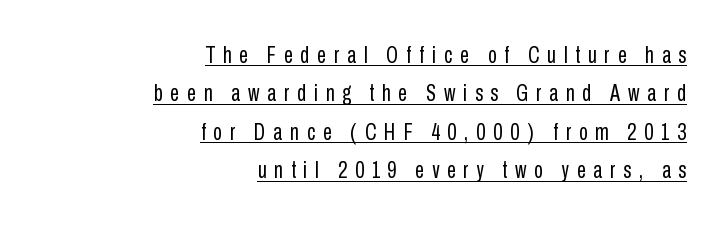
Q: Is the text bold? A: No.
Q: Is the text italic (slanted)? A: No, it is upright.
Q: Is the text underlined? A: Yes.
Q: How is the paragraph aligned? A: Right-aligned.
Q: Is the spacing between letters normal or unusually wide? A: Unusually wide.
Q: Is the spacing between lines tight, normal or loose? A: Normal.
